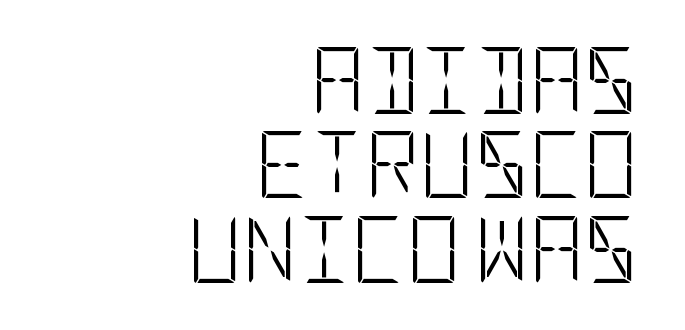
The image shows 67 px light, condensed sans-serif type, upright; set right-aligned, normal line spacing (1.26x), normal letter spacing, not underlined; low stroke contrast and a large x-height.
